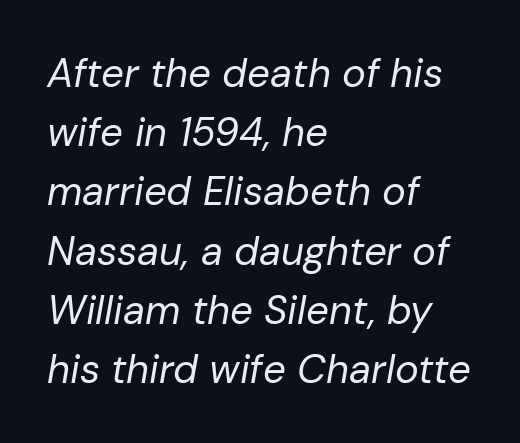
The image shows 40 px regular-weight type, italic (leaning right); set left-aligned, normal line spacing (1.48x), normal letter spacing, not underlined; low stroke contrast and a medium x-height.
